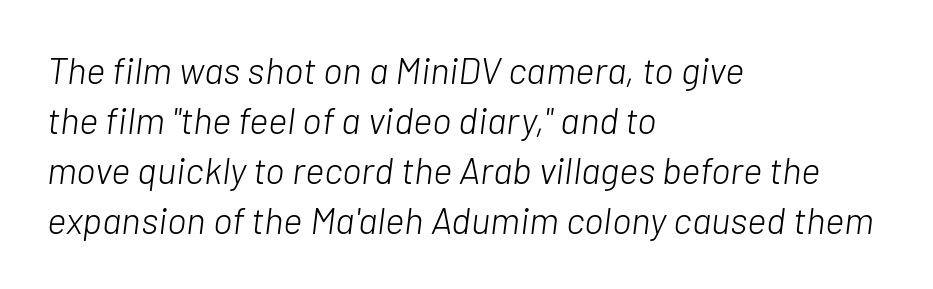
The image shows 37 px light type, italic (leaning right); set left-aligned, normal line spacing (1.35x), normal letter spacing, not underlined; low stroke contrast and a medium x-height.
